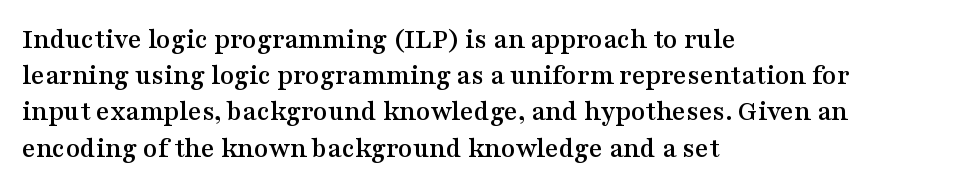
Q: Is the text italic (slanted)? A: No, it is upright.
Q: Is the typeface a serif or a sans-serif typeface? A: Serif.
Q: Is the text underlined? A: No.
Q: How is the paragraph aligned? A: Left-aligned.
Q: Is the spacing between letters normal or unusually wide? A: Normal.
Q: Is the spacing between lines tight, normal or loose? A: Normal.
Q: Width (condensed, normal, or wide)? A: Wide.
Q: Stroke contrast? A: Medium.
Q: x-height? A: Medium.
Q: Monospaced? A: No.
